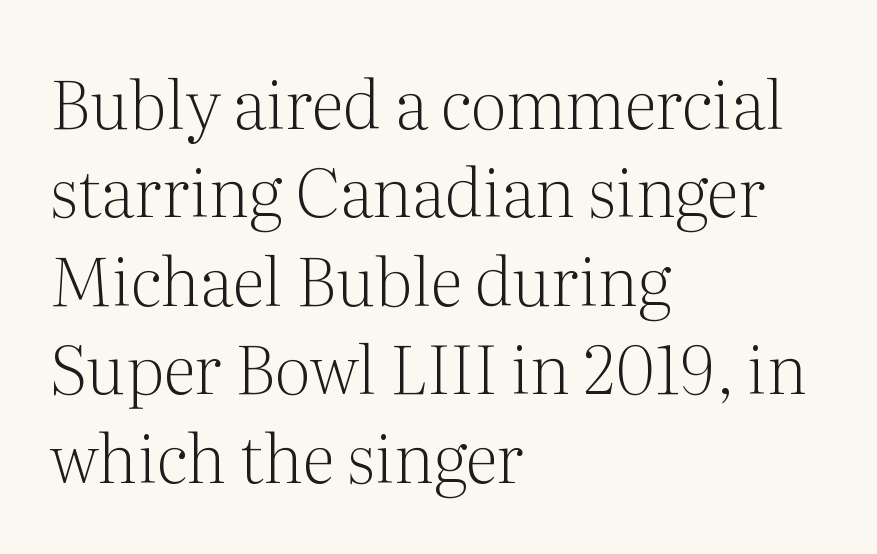
Q: Is the text bold? A: No.
Q: Is the text italic (slanted)? A: No, it is upright.
Q: Is the typeface a serif or a sans-serif typeface? A: Serif.
Q: Is the text underlined? A: No.
Q: How is the paragraph aligned? A: Left-aligned.
Q: Is the spacing between letters normal or unusually wide? A: Normal.
Q: Is the spacing between lines tight, normal or loose? A: Normal.
Q: Width (condensed, normal, or wide)? A: Normal.
Q: Stroke contrast? A: Medium.
Q: x-height? A: Medium.
Q: Monospaced? A: No.
